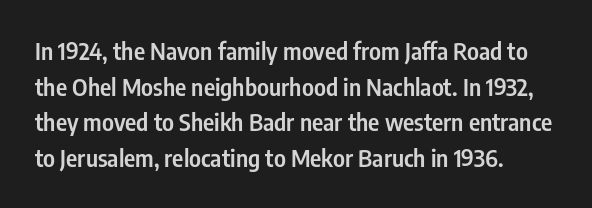
A semibold gives these letters moderate extra thickness, short of bold. Line spacing here is normal. Short note: letters normally spaced. Designer's note — italics off, roman on. A clean baseline with only descenders dipping below it. Line beginnings align vertically; line endings do not.
